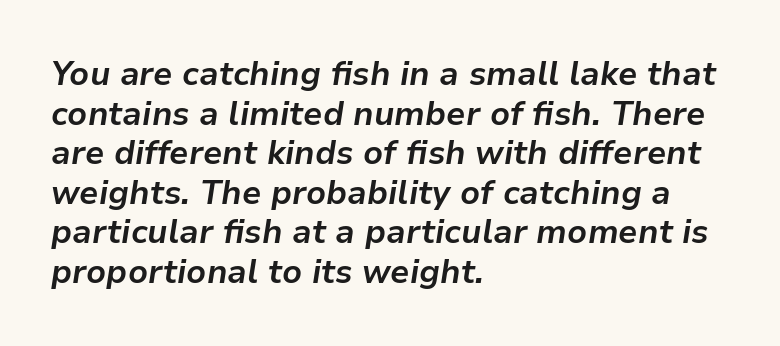
This rendering features lettering with no underline. These lines were composed using italics. On the weight axis this lands at bold, roughly 700. The paragraph has a hard left edge and a soft right edge. The type is set solid horizontally, with unmodified tracking. Note the varied advance widths — an 'i' is clearly narrower than an 'm'.
